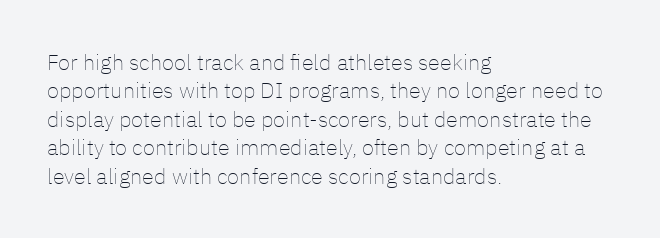
{"italic": "no", "bold": "no", "underline": "no", "align": "left", "line_spacing": "normal", "line_spacing_ratio": 1.29, "letter_spacing": "normal", "letter_spacing_em": 0.0, "glyph_px": 22}
